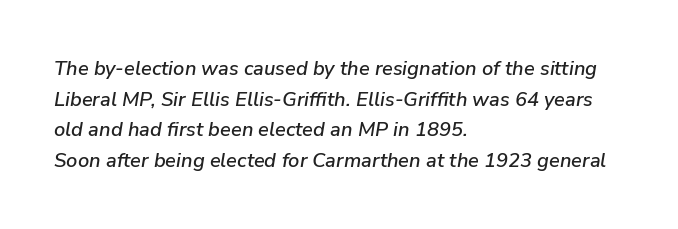
{"italic": "yes", "lean": "right", "slant_degrees": 9, "underline": "no", "align": "left", "line_spacing": "normal", "line_spacing_ratio": 1.53, "letter_spacing": "normal", "letter_spacing_em": 0.0, "glyph_px": 20}
